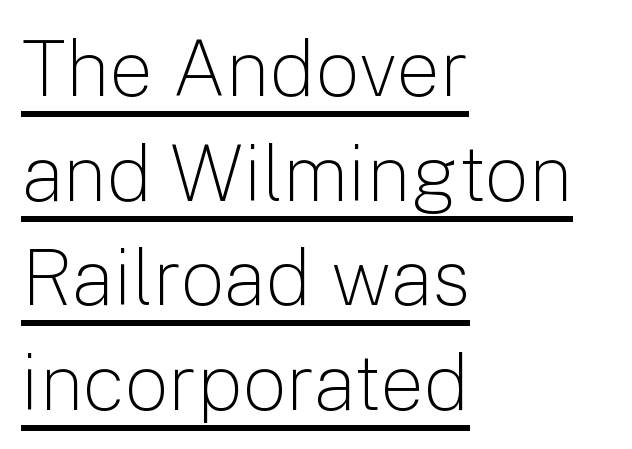
{"serif": "no", "italic": "no", "bold": "no", "weight": "light", "width": "normal", "stroke_contrast": "low", "x_height": "medium", "monospaced": "no", "underline": "yes", "align": "left", "line_spacing": "normal", "line_spacing_ratio": 1.34, "letter_spacing": "normal", "letter_spacing_em": 0.0, "glyph_px": 78}
